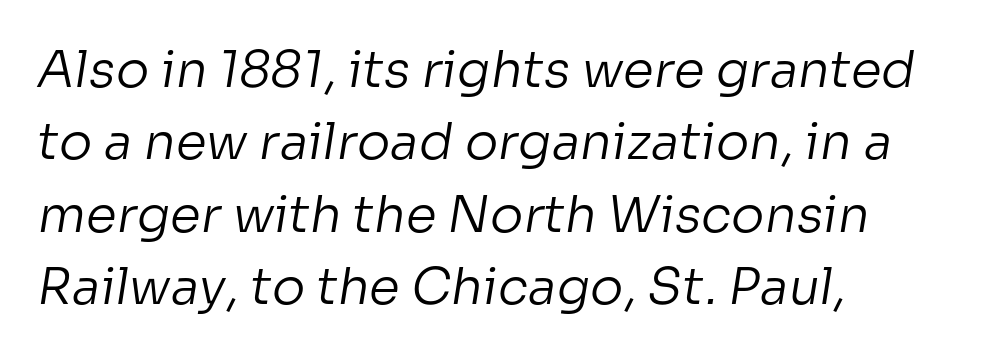
Q: Is the text bold? A: No.
Q: Is the typeface a serif or a sans-serif typeface? A: Sans-serif.
Q: Is the text underlined? A: No.
Q: How is the paragraph aligned? A: Left-aligned.
Q: Is the spacing between letters normal or unusually wide? A: Normal.
Q: Is the spacing between lines tight, normal or loose? A: Normal.
Q: Width (condensed, normal, or wide)? A: Normal.
Q: Stroke contrast? A: Low.
Q: x-height? A: Medium.
Q: Monospaced? A: No.
